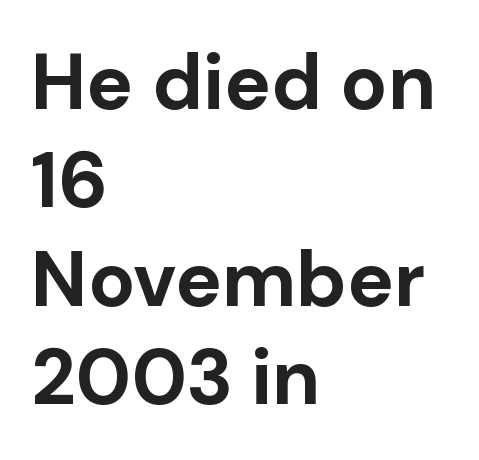
Q: Is the text bold? A: Yes.
Q: Is the text italic (slanted)? A: No, it is upright.
Q: Is the typeface a serif or a sans-serif typeface? A: Sans-serif.
Q: Is the text underlined? A: No.
Q: How is the paragraph aligned? A: Left-aligned.
Q: Is the spacing between letters normal or unusually wide? A: Normal.
Q: Is the spacing between lines tight, normal or loose? A: Normal.
Q: Width (condensed, normal, or wide)? A: Normal.
Q: Stroke contrast? A: Low.
Q: x-height? A: Medium.
Q: Monospaced? A: No.
